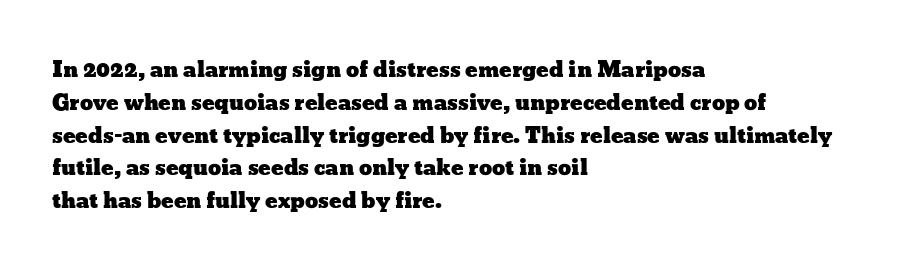
Whoever set this chose a conventional vertical rhythm. Quick note: not italic, upright. Only glyphs here, with clear space below each row. The horizontal fit of the characters is conventional and even. Notice how the passage keeps a crisp vertical edge on the left only.
